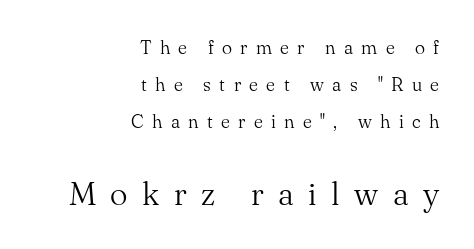
Q: Is the text bold? A: No.
Q: Is the text italic (slanted)? A: No, it is upright.
Q: Is the typeface a serif or a sans-serif typeface? A: Serif.
Q: Is the text underlined? A: No.
Q: How is the paragraph aligned? A: Right-aligned.
Q: Is the spacing between letters normal or unusually wide? A: Unusually wide.
Q: Is the spacing between lines tight, normal or loose? A: Loose.
Q: Which block of text is set in a larger size, the first (top) or the second (bottom)? A: The second (bottom) one.
Q: Width (condensed, normal, or wide)? A: Normal.
Q: Stroke contrast? A: Medium.
Q: x-height? A: Small.
Q: Monospaced? A: No.
